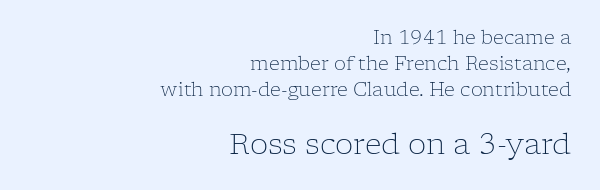
Each letter keeps its own natural width here, so spacing adapts to shape. The letters in the lower block stand taller than those in the block above. These lines sit exactly where default settings would place them. You can tell it's not italic because the verticals are truly vertical. The string is rendered with underlining switched off.
